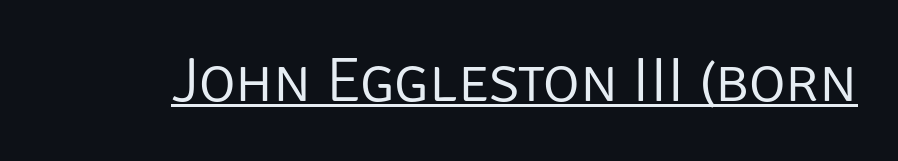
Q: Is the text bold? A: No.
Q: Is the text italic (slanted)? A: No, it is upright.
Q: Is the typeface a serif or a sans-serif typeface? A: Sans-serif.
Q: Is the text underlined? A: Yes.
Q: Is the spacing between letters normal or unusually wide? A: Normal.
Q: Width (condensed, normal, or wide)? A: Normal.
Q: Stroke contrast? A: Low.
Q: x-height? A: Large.
Q: Monospaced? A: No.
